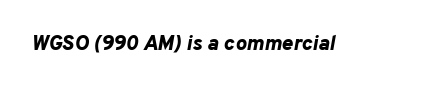
Q: Is the text bold? A: Yes.
Q: Is the text italic (slanted)? A: Yes, it leans right by about 10 degrees.
Q: Is the text underlined? A: No.
Q: Is the spacing between letters normal or unusually wide? A: Normal.
